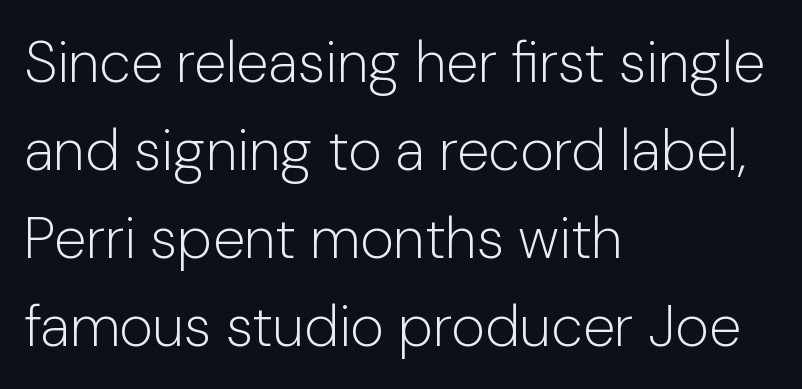
The image shows 58 px light sans-serif type, upright; set left-aligned, normal line spacing (1.52x), normal letter spacing, not underlined; low stroke contrast and a medium x-height.
